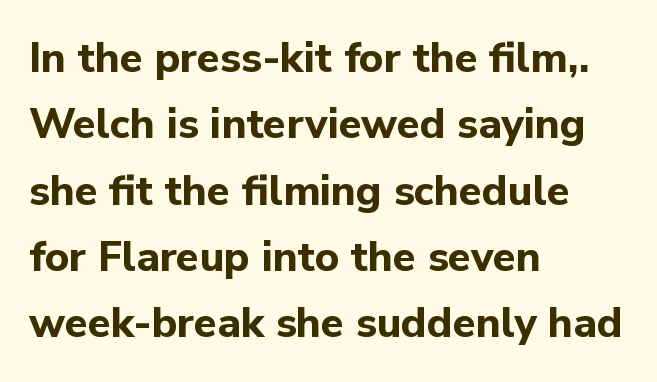
{"serif": "no", "italic": "no", "bold": "yes", "weight": "bold", "width": "normal", "stroke_contrast": "low", "x_height": "medium", "monospaced": "no", "underline": "no", "align": "left", "line_spacing": "normal", "line_spacing_ratio": 1.58, "letter_spacing": "normal", "letter_spacing_em": 0.0, "glyph_px": 42}
